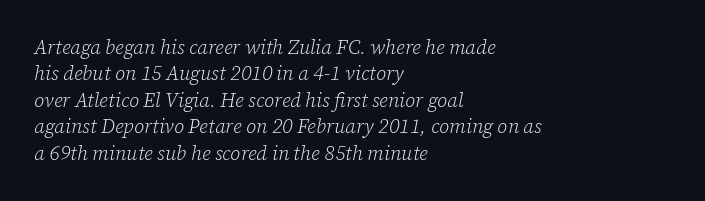
{"italic": "yes", "lean": "right", "slant_degrees": 12, "bold": "no", "underline": "no", "align": "left", "line_spacing": "normal", "line_spacing_ratio": 1.32, "letter_spacing": "normal", "letter_spacing_em": 0.0, "glyph_px": 20}
